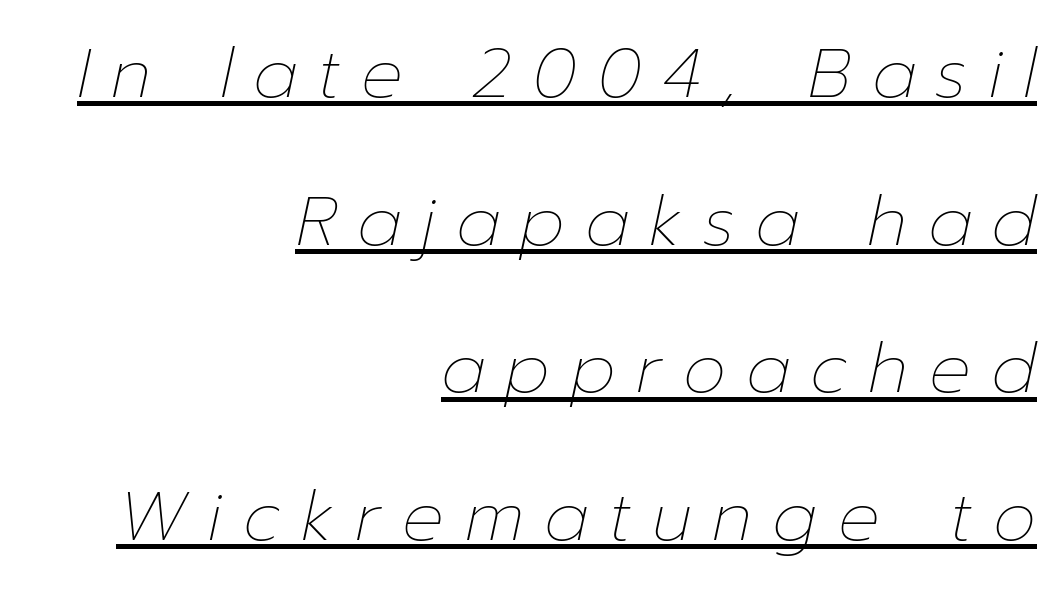
Rows of type keep a wide berth in the vertical direction. Caption: face not bold, strokes unweighted. Glyph-to-glyph distance is far greater than everyday printed text. This sample is right-justified, so line beginnings fall wherever the words allow. The whole block is typeset with a tilt.
